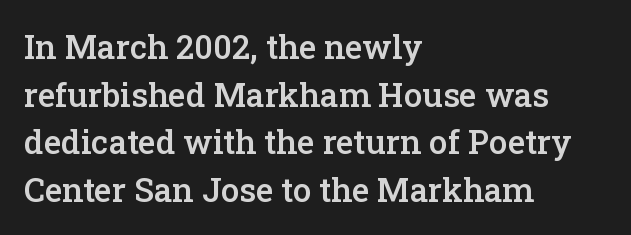
A typesetter would label this face a serif. Line starts are locked; line ends wander. Baseline-to-baseline distance is the conventional proportion of letter height. These lines are rendered in a variable-pitch font. This sample uses an upright cut, with every glyph sitting square on the baseline.
